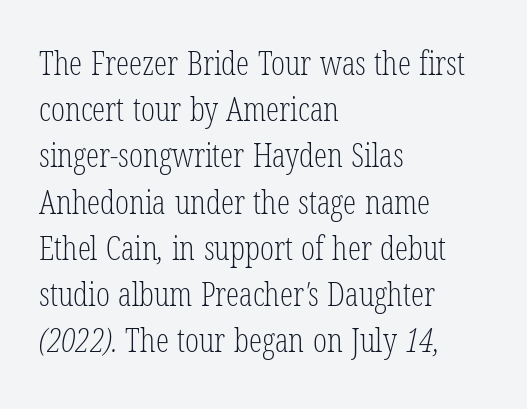
The rendering keeps characters at their native spacing. A typesetter would call this leading conventional body-copy spacing. These lines are rendered in a variable-pitch font. Any mark beneath the type? The region is blank. The font family rendered here belongs to the serif group. Weight: not bold — regular or lighter.
